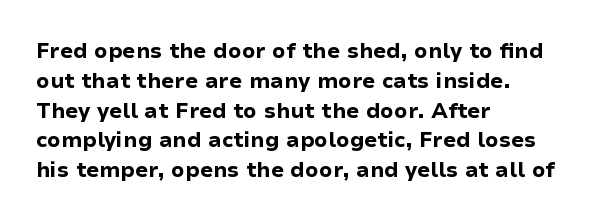
The image shows 21 px bold type, upright; set left-aligned, normal line spacing (1.42x), normal letter spacing, not underlined.
